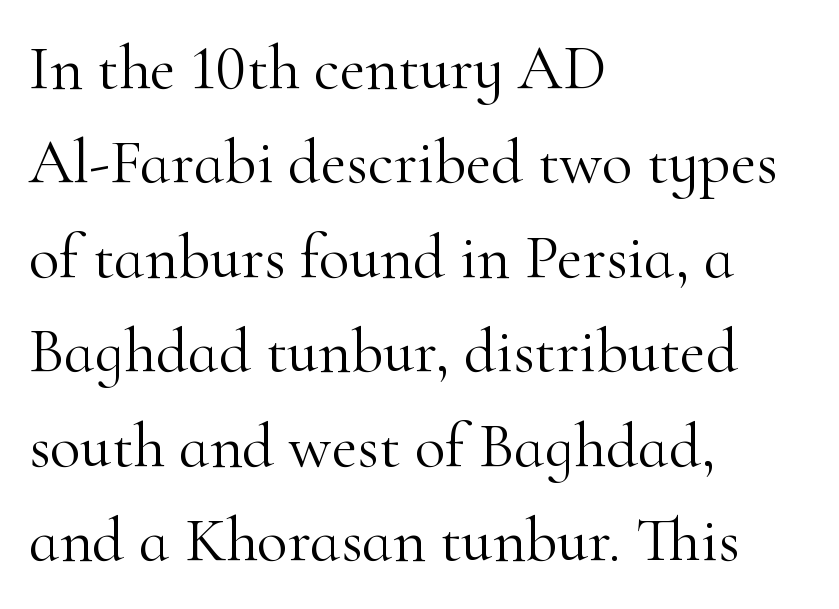
{"serif": "yes", "italic": "no", "bold": "no", "weight": "light", "width": "normal", "stroke_contrast": "high", "x_height": "small", "monospaced": "no", "underline": "no", "align": "left", "line_spacing": "normal", "line_spacing_ratio": 1.5, "letter_spacing": "normal", "letter_spacing_em": 0.0, "glyph_px": 63}
